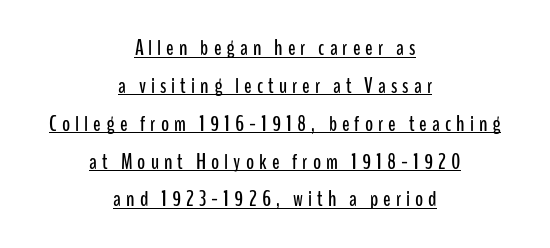
The image shows 22 px text type, upright; set centered, line spacing 1.72x, unusually wide letter spacing (+0.23 em), underlined.
